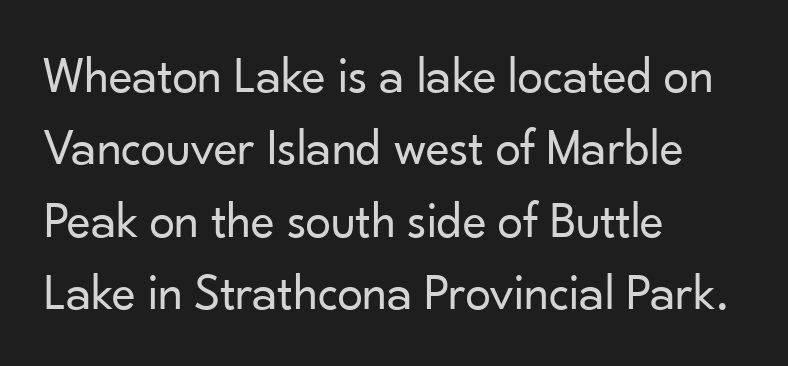
Q: Is the text bold? A: No.
Q: Is the text italic (slanted)? A: No, it is upright.
Q: Is the typeface a serif or a sans-serif typeface? A: Sans-serif.
Q: Is the text underlined? A: No.
Q: How is the paragraph aligned? A: Left-aligned.
Q: Is the spacing between letters normal or unusually wide? A: Normal.
Q: Is the spacing between lines tight, normal or loose? A: Normal.
Q: Width (condensed, normal, or wide)? A: Normal.
Q: Stroke contrast? A: Low.
Q: x-height? A: Small.
Q: Monospaced? A: No.
